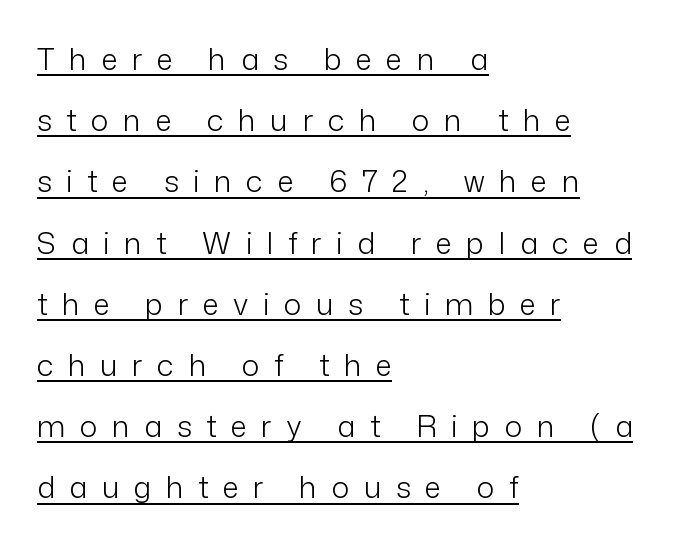
Notice how the stems are strictly vertical — no italics here. The letters advance in unequal steps, a hallmark of proportional type. You can see a thin bar hugging the bottom of the glyphs. Observe the wide spacing: letters keep a clear distance from each other. The text block is weighted toward the left margin, trailing off unevenly rightward.
